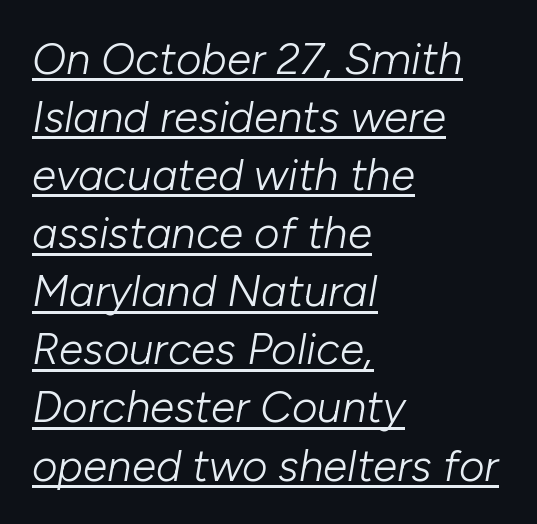
Slant detected: the letters are inclined. Do the characters align in a grid? No, the font is proportional. Heft: none added — not bold. Layout note: lines flush left.
